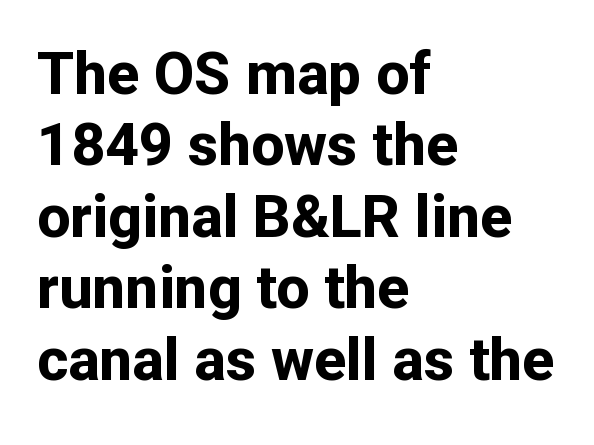
{"serif": "no", "italic": "no", "bold": "yes", "weight": "bold", "width": "normal", "stroke_contrast": "low", "x_height": "medium", "monospaced": "no", "underline": "no", "align": "left", "line_spacing_ratio": 1.21, "letter_spacing": "normal", "letter_spacing_em": 0.0, "glyph_px": 59}
